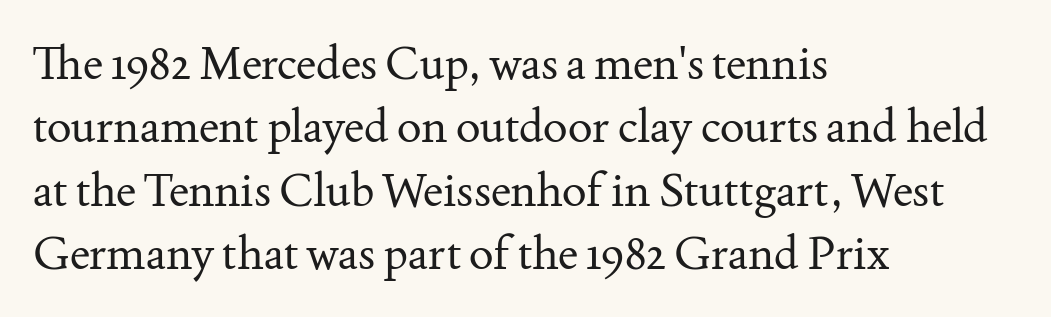
The image shows 46 px regular-weight serif type, upright; set left-aligned, normal line spacing (1.38x), normal letter spacing, not underlined; medium stroke contrast and a small x-height.
